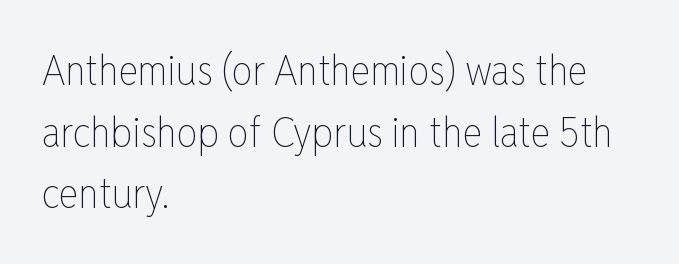
The image shows 42 px thin, condensed type, upright; set left-aligned, normal line spacing (1.47x), normal letter spacing, not underlined; low stroke contrast and a medium x-height.
